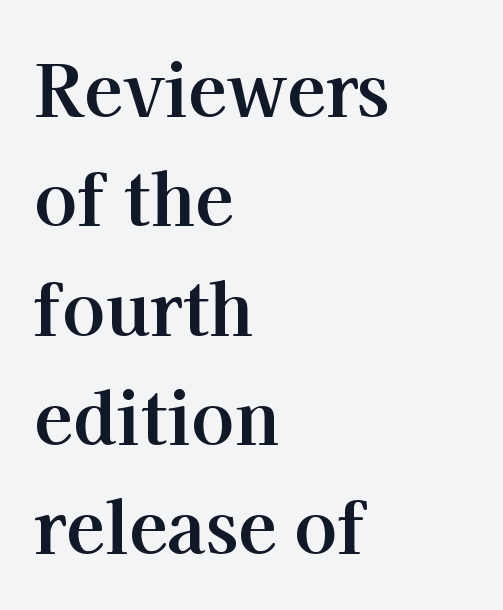
Students, observe: this is what conventionally led text looks like. Bare-footed words on every line. Observe the ordinary spacing: letters are neighbours, not strangers. The letters stand straight up with perfectly vertical stems. Each letter keeps its own natural width here, so spacing adapts to shape. The text block is weighted toward the left margin, trailing off unevenly rightward.
